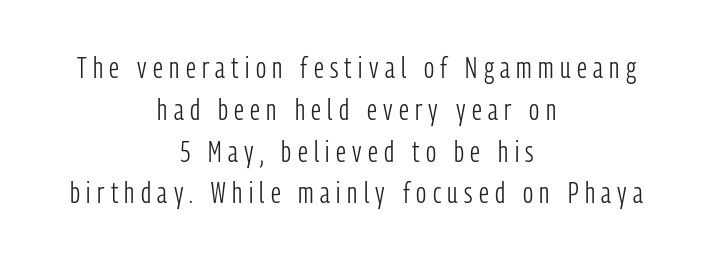
Q: Is the text bold? A: No.
Q: Is the text italic (slanted)? A: No, it is upright.
Q: Is the typeface a serif or a sans-serif typeface? A: Sans-serif.
Q: Is the text underlined? A: No.
Q: How is the paragraph aligned? A: Centered.
Q: Is the spacing between letters normal or unusually wide? A: Unusually wide.
Q: Is the spacing between lines tight, normal or loose? A: Normal.
Q: Width (condensed, normal, or wide)? A: Condensed.
Q: Stroke contrast? A: Low.
Q: x-height? A: Medium.
Q: Monospaced? A: No.
